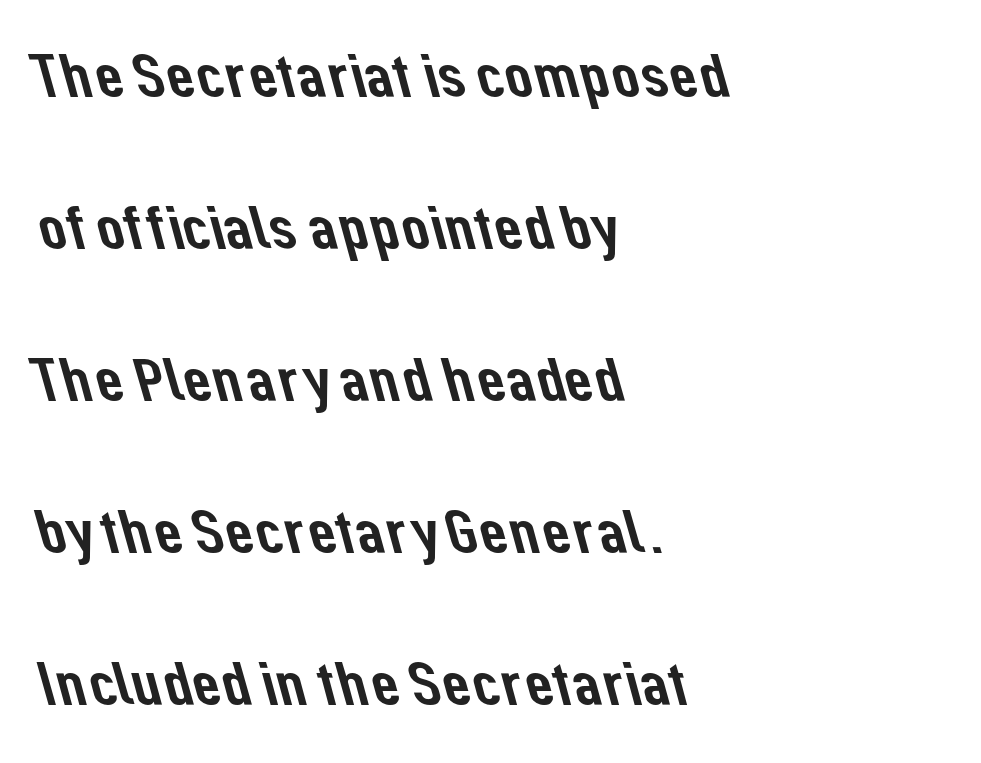
{"serif": "no", "width": "normal", "stroke_contrast": "low", "x_height": "medium", "monospaced": "no", "underline": "no", "align": "left", "line_spacing": "loose", "line_spacing_ratio": 2.45, "letter_spacing": "normal", "letter_spacing_em": 0.0, "glyph_px": 62}
